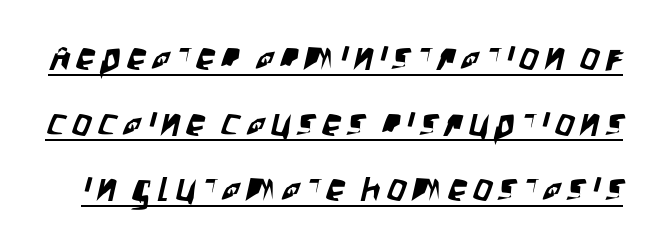
Here the designer chose a conventional face with non-uniform glyph widths. Grotesque or geometric, the face here clearly has no serifs. Emphasis is given by a line drawn under the lettering.
